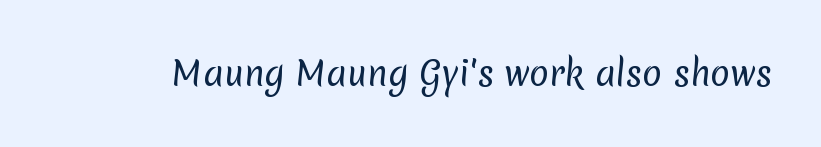
The image shows 33 px regular-weight sans-serif type; set normal letter spacing, not underlined; low stroke contrast and a medium x-height.
